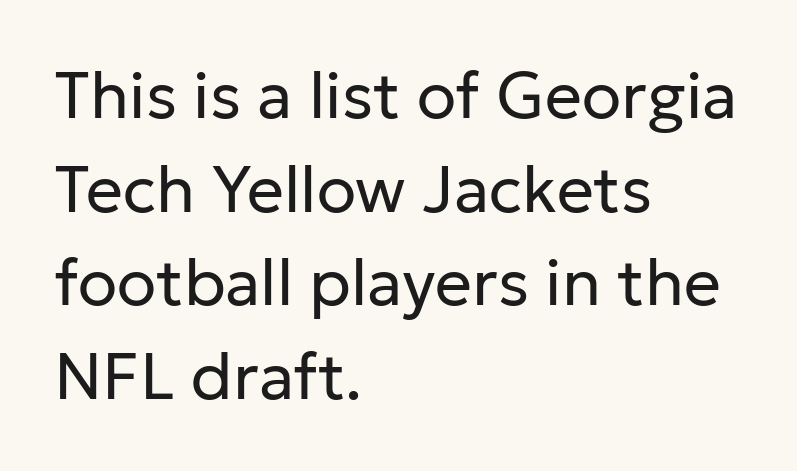
Q: Is the text bold? A: No.
Q: Is the text italic (slanted)? A: No, it is upright.
Q: Is the typeface a serif or a sans-serif typeface? A: Sans-serif.
Q: Is the text underlined? A: No.
Q: How is the paragraph aligned? A: Left-aligned.
Q: Is the spacing between letters normal or unusually wide? A: Normal.
Q: Is the spacing between lines tight, normal or loose? A: Normal.
Q: Width (condensed, normal, or wide)? A: Normal.
Q: Stroke contrast? A: Low.
Q: x-height? A: Medium.
Q: Monospaced? A: No.
